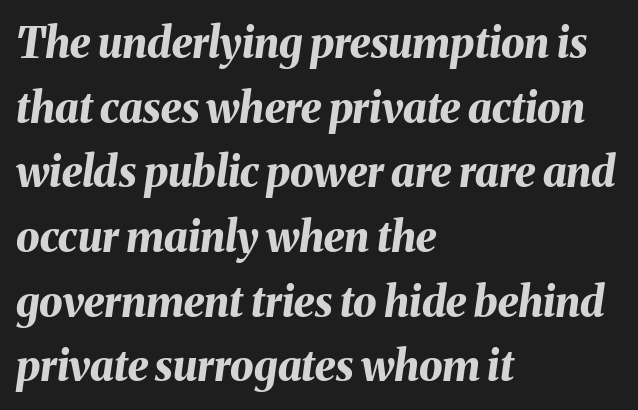
Q: Is the text bold? A: Yes.
Q: Is the text italic (slanted)? A: Yes, it leans right by about 8 degrees.
Q: Is the text underlined? A: No.
Q: How is the paragraph aligned? A: Left-aligned.
Q: Is the spacing between letters normal or unusually wide? A: Normal.
Q: Is the spacing between lines tight, normal or loose? A: Normal.
Q: Width (condensed, normal, or wide)? A: Normal.
Q: Stroke contrast? A: Medium.
Q: x-height? A: Medium.
Q: Monospaced? A: No.
